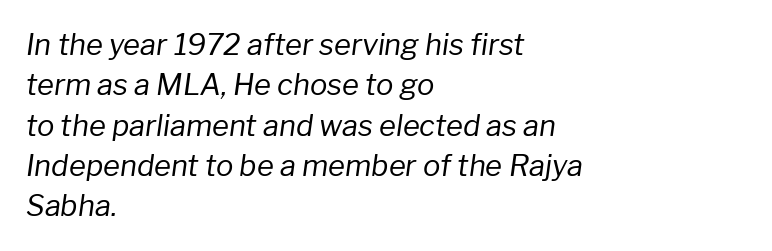
The image shows 29 px regular-weight type, italic (leaning right); set left-aligned, normal line spacing (1.39x), normal letter spacing, not underlined; low stroke contrast and a medium x-height.
